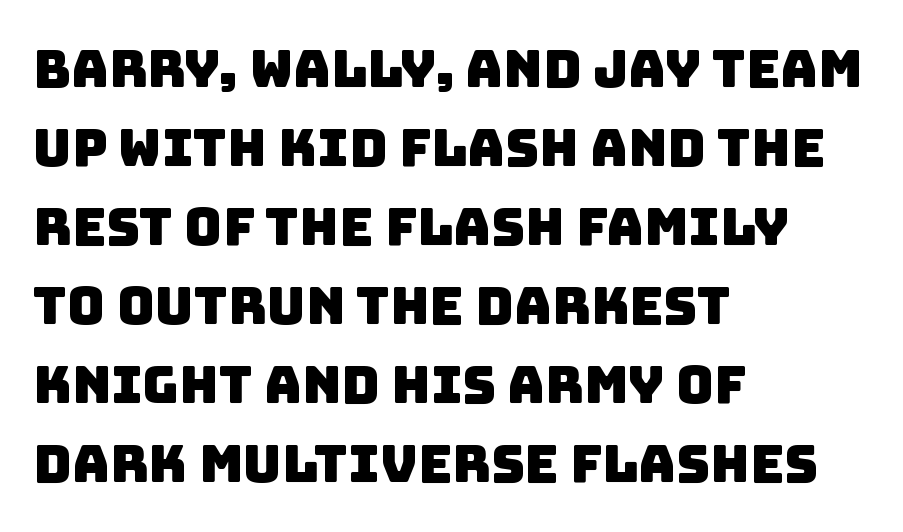
Font category for this specimen: sans-serif. Is this a fixed-width face? No — the glyphs have proportional, varying widths. What's the leading like? Ordinary, nothing unusual. Plain, unruled lines of type.
